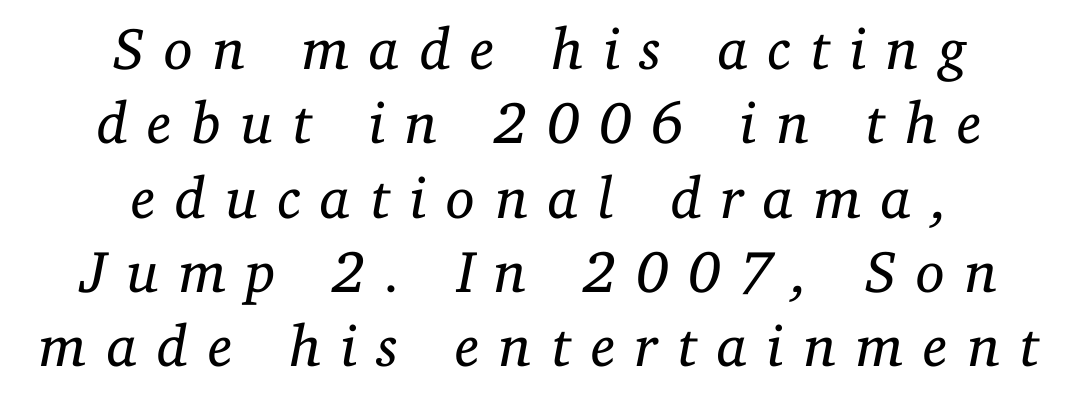
The letterforms stand isolated, each surrounded by extra space. Italic: yes, the glyphs are oblique. If you folded the block vertically in half, each line would mirror itself in length. The font family rendered here belongs to the serif group. Vertical spacing — default. These lines are rendered in a variable-pitch font.
